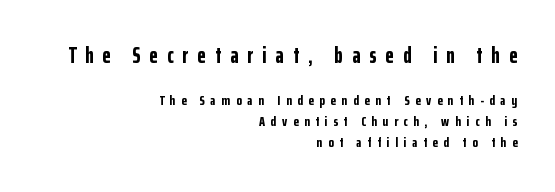
Q: Is the text bold? A: Yes.
Q: Is the text italic (slanted)? A: No, it is upright.
Q: Is the text underlined? A: No.
Q: How is the paragraph aligned? A: Right-aligned.
Q: Is the spacing between letters normal or unusually wide? A: Unusually wide.
Q: Is the spacing between lines tight, normal or loose? A: Normal.
Q: Which block of text is set in a larger size, the first (top) or the second (bottom)? A: The first (top) one.
